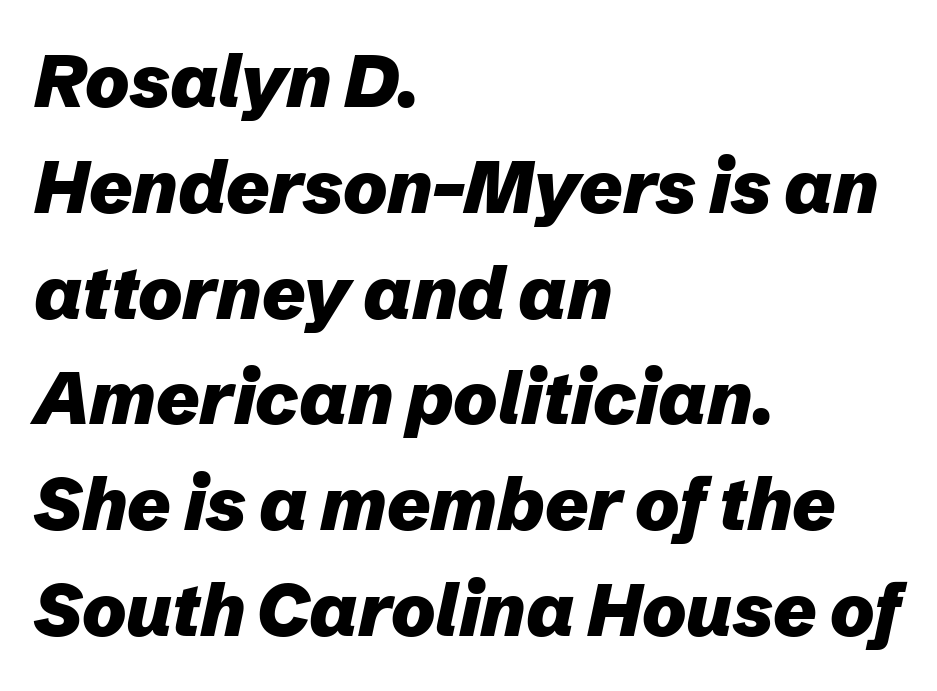
{"italic": "yes", "lean": "right", "slant_degrees": 12, "bold": "yes", "weight": "heavy", "width": "normal", "stroke_contrast": "low", "x_height": "medium", "monospaced": "no", "underline": "no", "align": "left", "line_spacing": "normal", "line_spacing_ratio": 1.43, "letter_spacing": "normal", "letter_spacing_em": 0.0, "glyph_px": 74}
